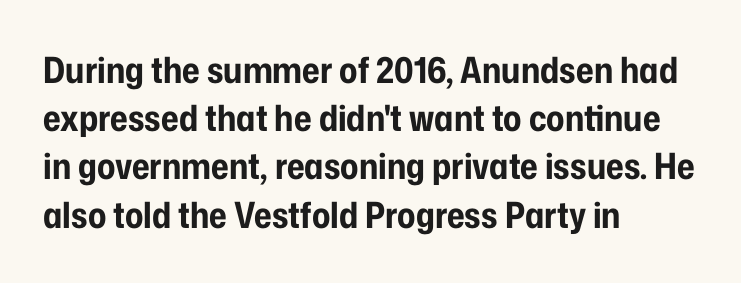
Q: Is the text bold? A: Yes.
Q: Is the text italic (slanted)? A: No, it is upright.
Q: Is the typeface a serif or a sans-serif typeface? A: Sans-serif.
Q: Is the text underlined? A: No.
Q: How is the paragraph aligned? A: Left-aligned.
Q: Is the spacing between letters normal or unusually wide? A: Normal.
Q: Is the spacing between lines tight, normal or loose? A: Normal.
Q: Width (condensed, normal, or wide)? A: Condensed.
Q: Stroke contrast? A: Low.
Q: x-height? A: Medium.
Q: Monospaced? A: No.
